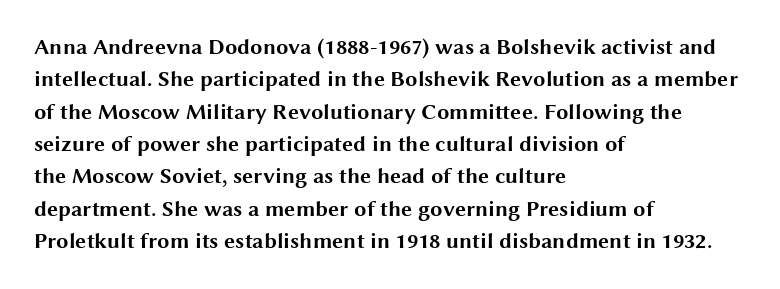
The image shows 22 px bold type, upright; set left-aligned, normal line spacing (1.47x), normal letter spacing, not underlined.
